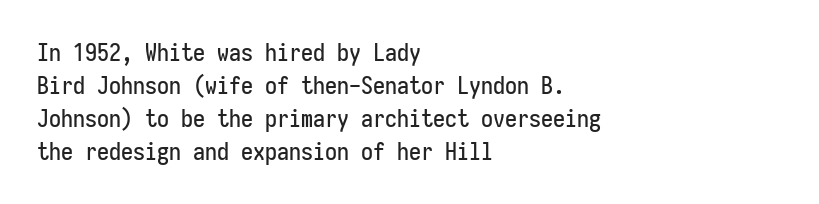
The image shows 24 px text type, upright; set left-aligned, normal line spacing (1.37x), normal letter spacing, not underlined.
